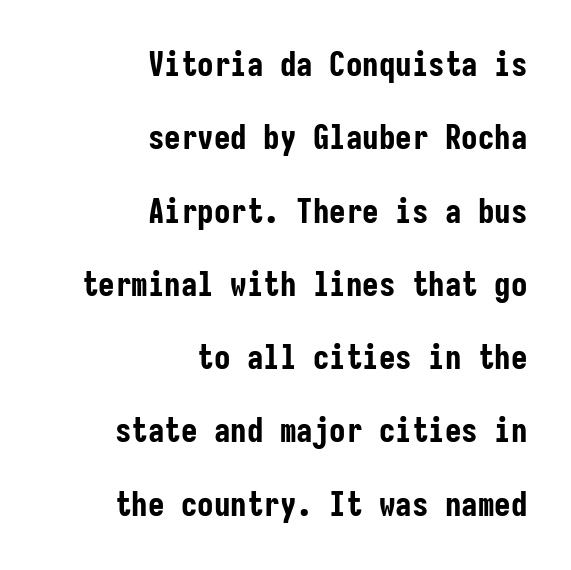
{"serif": "no", "italic": "no", "bold": "yes", "weight": "bold", "width": "condensed", "stroke_contrast": "low", "x_height": "medium", "monospaced": "yes", "underline": "no", "align": "right", "line_spacing": "loose", "line_spacing_ratio": 2.22, "letter_spacing": "normal", "letter_spacing_em": 0.0, "glyph_px": 33}
